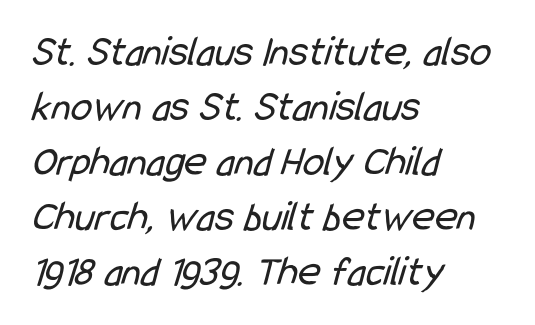
The image shows 43 px regular-weight, condensed sans-serif type; set left-aligned, normal line spacing (1.28x), normal letter spacing, not underlined; low stroke contrast and a medium x-height.
